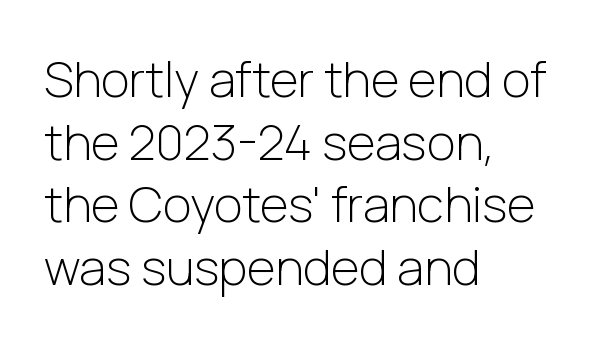
{"serif": "no", "italic": "no", "bold": "no", "weight": "light", "width": "normal", "stroke_contrast": "low", "x_height": "medium", "monospaced": "no", "underline": "no", "align": "left", "line_spacing": "normal", "line_spacing_ratio": 1.28, "letter_spacing": "normal", "letter_spacing_em": 0.0, "glyph_px": 49}
